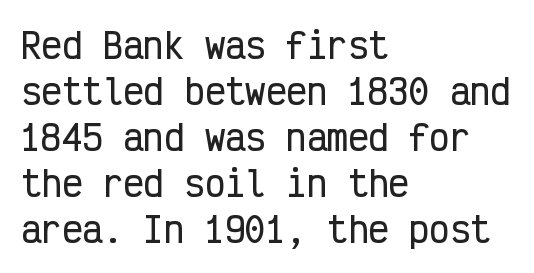
The image shows 34 px condensed sans-serif type, upright, monospaced; set left-aligned, normal line spacing (1.35x), normal letter spacing, not underlined; low stroke contrast and a medium x-height.
